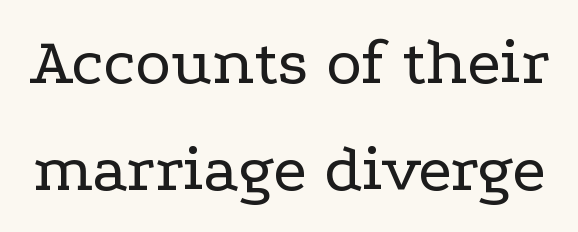
Q: Is the text bold? A: No.
Q: Is the text italic (slanted)? A: No, it is upright.
Q: Is the typeface a serif or a sans-serif typeface? A: Serif.
Q: Is the text underlined? A: No.
Q: Is the spacing between letters normal or unusually wide? A: Normal.
Q: Is the spacing between lines tight, normal or loose? A: Normal.
Q: Width (condensed, normal, or wide)? A: Wide.
Q: Stroke contrast? A: Low.
Q: x-height? A: Medium.
Q: Monospaced? A: No.
